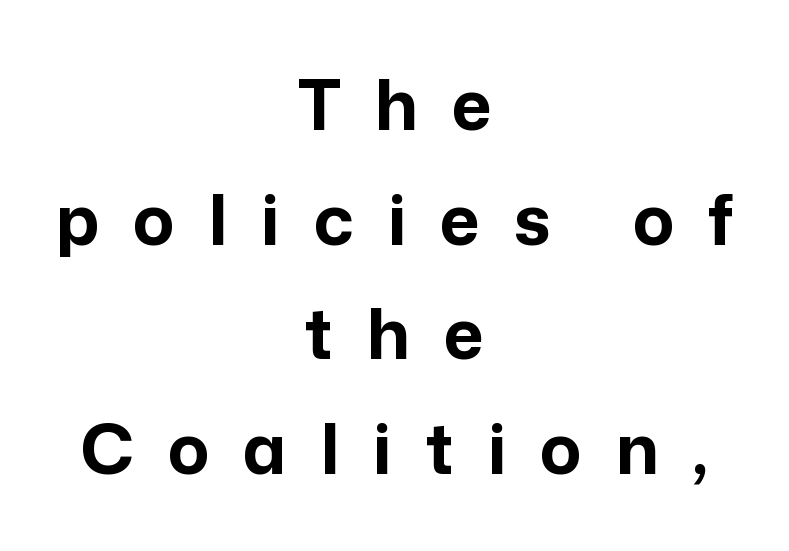
{"serif": "no", "italic": "no", "bold": "yes", "weight": "bold", "width": "normal", "stroke_contrast": "low", "x_height": "medium", "monospaced": "no", "underline": "no", "align": "center", "line_spacing": "normal", "line_spacing_ratio": 1.66, "letter_spacing": "wide", "letter_spacing_em": 0.49, "glyph_px": 69}
